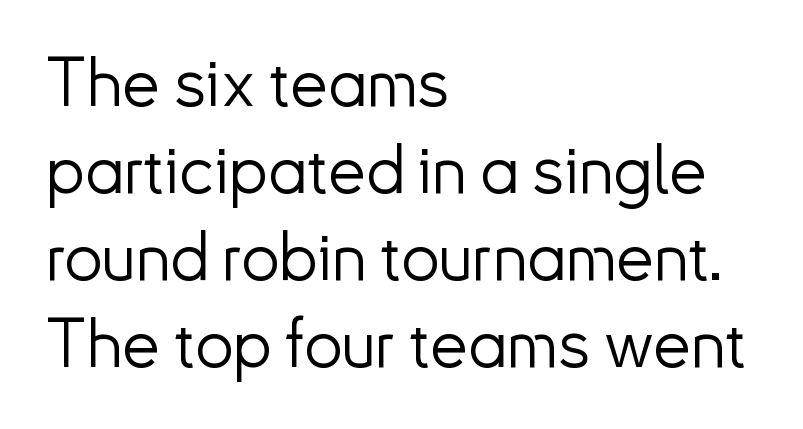
Q: Is the text bold? A: No.
Q: Is the text italic (slanted)? A: No, it is upright.
Q: Is the typeface a serif or a sans-serif typeface? A: Sans-serif.
Q: Is the text underlined? A: No.
Q: How is the paragraph aligned? A: Left-aligned.
Q: Is the spacing between letters normal or unusually wide? A: Normal.
Q: Is the spacing between lines tight, normal or loose? A: Normal.
Q: Width (condensed, normal, or wide)? A: Normal.
Q: Stroke contrast? A: Low.
Q: x-height? A: Small.
Q: Monospaced? A: No.
